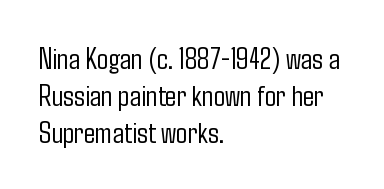
Q: Is the text bold? A: No.
Q: Is the text italic (slanted)? A: No, it is upright.
Q: Is the typeface a serif or a sans-serif typeface? A: Sans-serif.
Q: Is the text underlined? A: No.
Q: How is the paragraph aligned? A: Left-aligned.
Q: Is the spacing between letters normal or unusually wide? A: Normal.
Q: Width (condensed, normal, or wide)? A: Condensed.
Q: Stroke contrast? A: Low.
Q: x-height? A: Medium.
Q: Monospaced? A: No.
